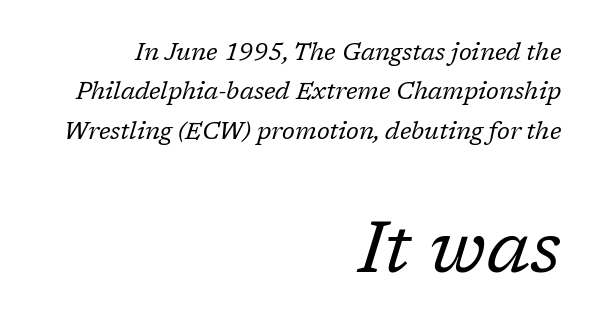
{"serif": "yes", "italic": "yes", "lean": "right", "slant_degrees": 17, "bold": "no", "weight": "regular", "width": "normal", "stroke_contrast": "low", "x_height": "medium", "monospaced": "no", "underline": "no", "align": "right", "line_spacing": "normal", "line_spacing_ratio": 1.64, "letter_spacing": "normal", "letter_spacing_em": 0.0, "larger_block": "second", "size_ratio": 3.04, "glyph_px": 73}
